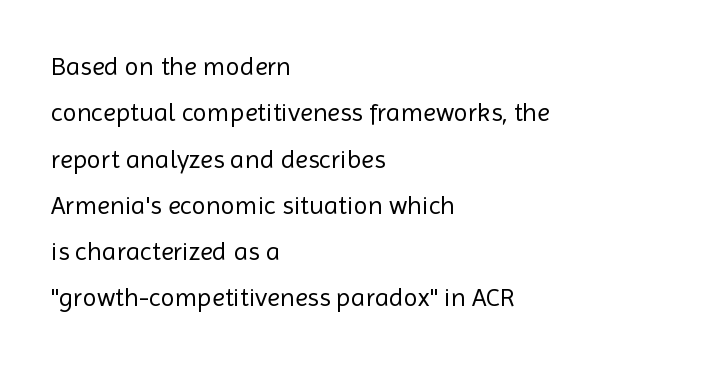
The image shows 26 px text type, upright; set left-aligned, line spacing 1.78x, normal letter spacing, not underlined.
